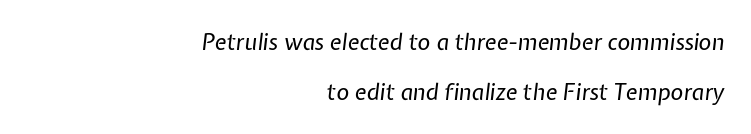
{"italic": "yes", "lean": "right", "slant_degrees": 7, "bold": "no", "underline": "no", "align": "right", "line_spacing": "loose", "line_spacing_ratio": 2.27, "letter_spacing": "normal", "letter_spacing_em": 0.0, "glyph_px": 22}
